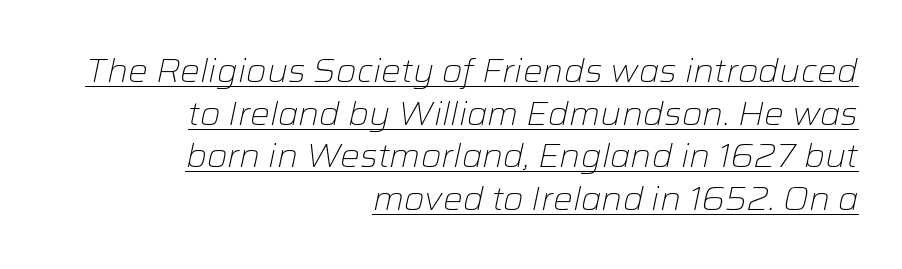
The image shows 33 px light type, italic (leaning right); set right-aligned, normal line spacing (1.29x), normal letter spacing, underlined; low stroke contrast and a medium x-height.
